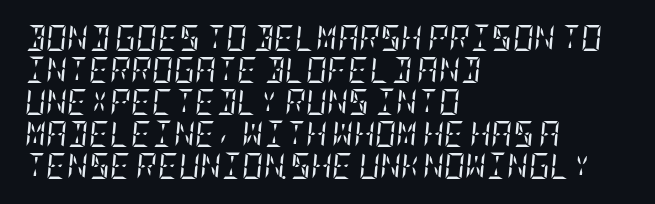
{"italic": "yes", "lean": "right", "slant_degrees": 5, "bold": "no", "underline": "no", "align": "left", "line_spacing_ratio": 1.23, "letter_spacing": "normal", "letter_spacing_em": 0.0, "glyph_px": 26}
